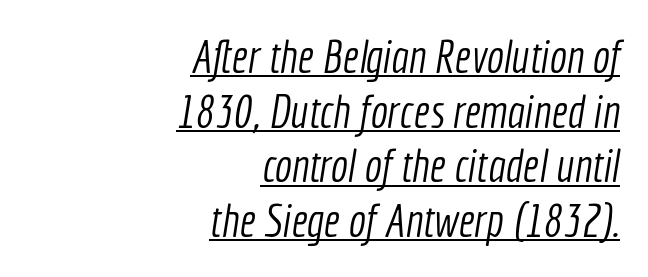
The image shows 46 px light, condensed sans-serif type; set right-aligned, line spacing 1.19x, normal letter spacing, underlined; a medium x-height.
